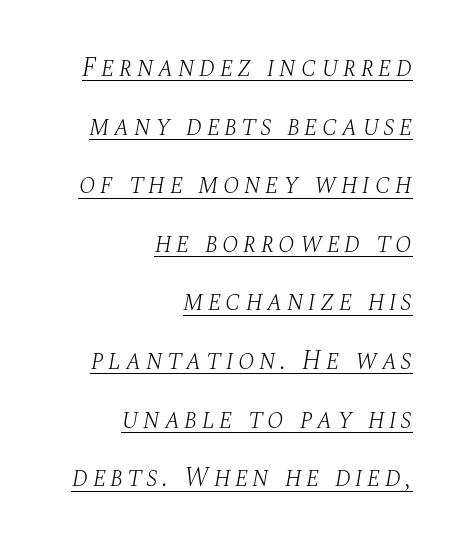
Every character sits at an angle, as italics do. The specimen includes a rule beneath the text block's lines. Compared with a flush-left layout, this one pins lines to the opposite, right side. Is the type heavy? It reads as light-to-regular instead. These lines stand farther apart than default settings would place them.
